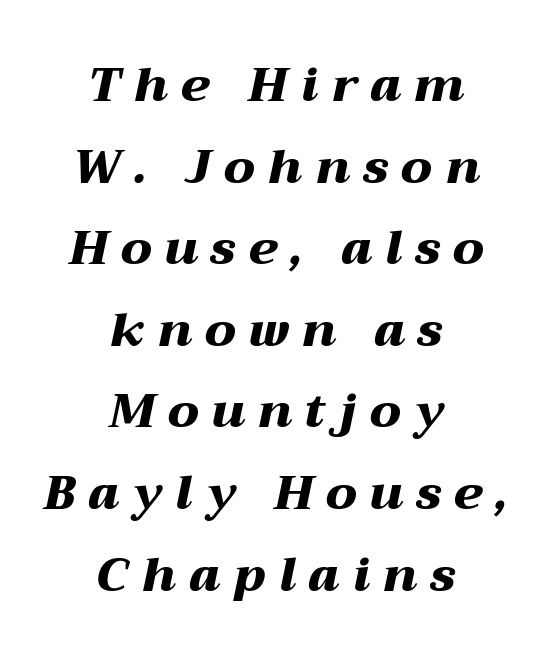
The image shows 48 px heavy, wide type, italic (leaning right); set centered, normal line spacing (1.7x), unusually wide letter spacing (+0.27 em), not underlined; medium stroke contrast and a medium x-height.
